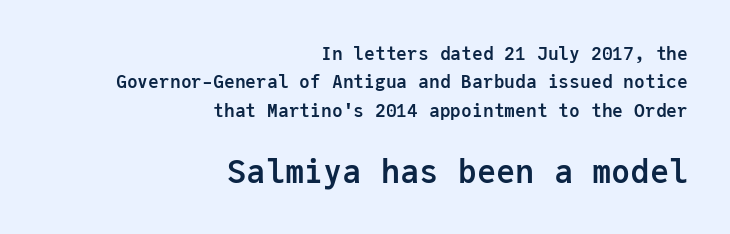
The image shows 32 px semibold sans-serif type, upright, monospaced; set right-aligned, normal line spacing (1.57x), normal letter spacing, not underlined; the second (bottom) block is 1.78x larger; low stroke contrast and a medium x-height.
